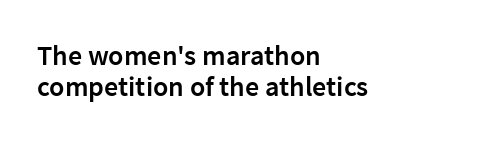
Reading down the block, your eye returns to a fixed left position each line. Tracking here is standard; glyphs follow each other at the usual distance. To sum up the face: it is a sans, with no serifs. Line spacing here is tight. Posture: upright roman.
